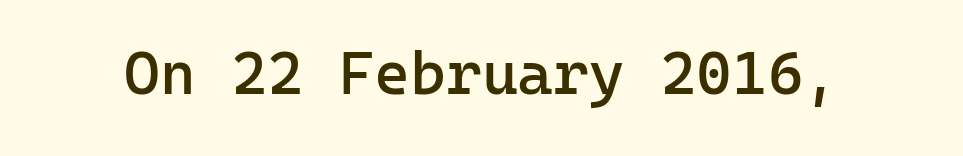
I'd describe the lettering as semibold — firm but not a full bold. Does extra space separate the letters? No, they use regular spacing. The strip under each line holds only bare page. I'd call this a sans setting — the letters go barefoot. A roman cut, with each character standing at attention. Think of a typewriter: that constant character pitch is what you see here.
